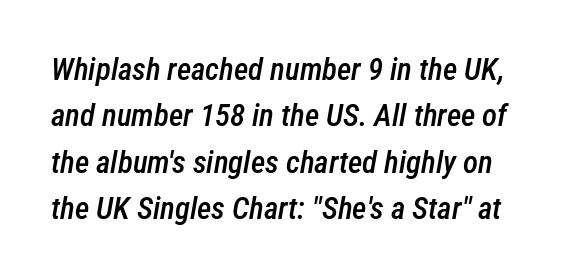
The image shows 31 px semibold, condensed type, italic (leaning right); set normal line spacing (1.5x), normal letter spacing, not underlined; low stroke contrast and a medium x-height.
